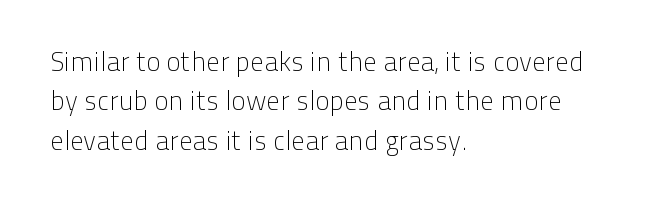
Quick note: not italic, upright. Is the stroke heavy? The answer is a plain regular-or-lighter. The setting favours the left margin, as ordinary paragraphs usually do. Has an underline been added? It has not. Tracking here is standard; glyphs follow each other at the usual distance. Line spacing here is normal.
